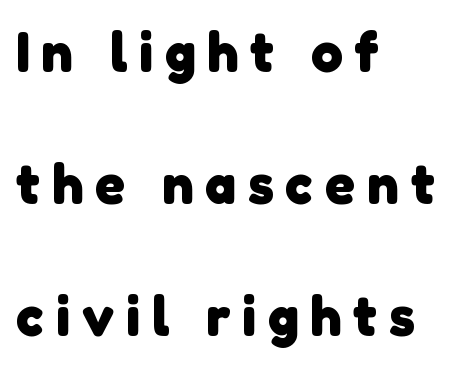
Q: Is the text bold? A: Yes.
Q: Is the typeface a serif or a sans-serif typeface? A: Sans-serif.
Q: Is the text underlined? A: No.
Q: How is the paragraph aligned? A: Left-aligned.
Q: Is the spacing between letters normal or unusually wide? A: Unusually wide.
Q: Is the spacing between lines tight, normal or loose? A: Loose.
Q: Width (condensed, normal, or wide)? A: Normal.
Q: Stroke contrast? A: Low.
Q: x-height? A: Medium.
Q: Monospaced? A: No.
